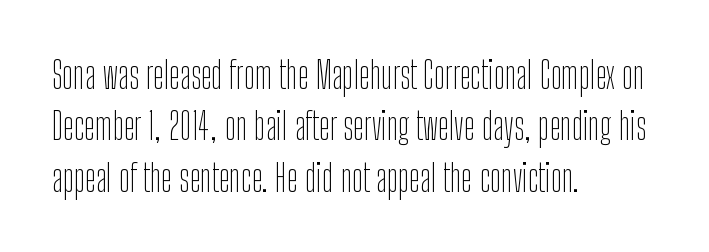
Q: Is the text bold? A: No.
Q: Is the text italic (slanted)? A: No, it is upright.
Q: Is the typeface a serif or a sans-serif typeface? A: Sans-serif.
Q: Is the text underlined? A: No.
Q: How is the paragraph aligned? A: Left-aligned.
Q: Is the spacing between letters normal or unusually wide? A: Normal.
Q: Is the spacing between lines tight, normal or loose? A: Normal.
Q: Width (condensed, normal, or wide)? A: Condensed.
Q: Stroke contrast? A: Low.
Q: x-height? A: Medium.
Q: Monospaced? A: No.
